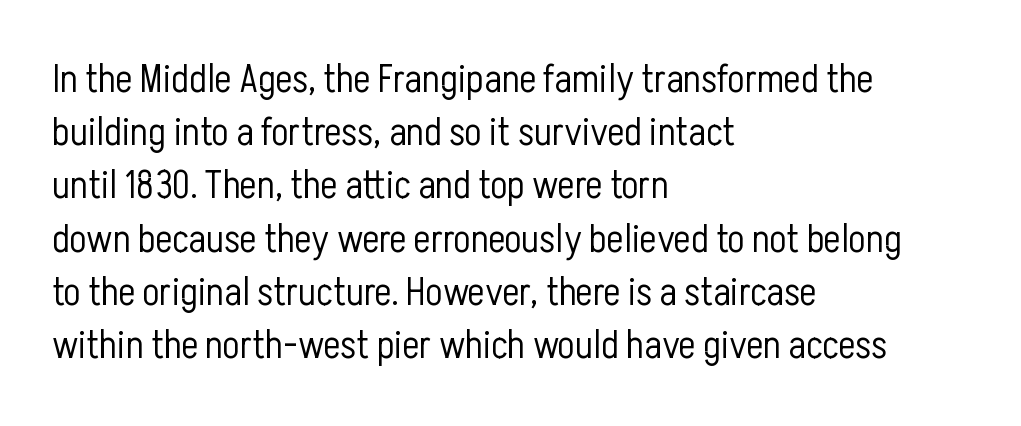
Stem width sits at or under what a default text font uses. The type sits square on the baseline with zero lean. Does the type have serifs? No, each stem ends abruptly. All the whitespace from short lines collects on the right.
